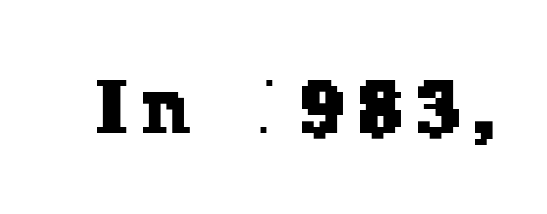
Q: Is the typeface a serif or a sans-serif typeface? A: Serif.
Q: Is the text underlined? A: No.
Q: Is the spacing between letters normal or unusually wide? A: Unusually wide.
Q: Width (condensed, normal, or wide)? A: Normal.
Q: Stroke contrast? A: Low.
Q: x-height? A: Medium.
Q: Monospaced? A: No.
